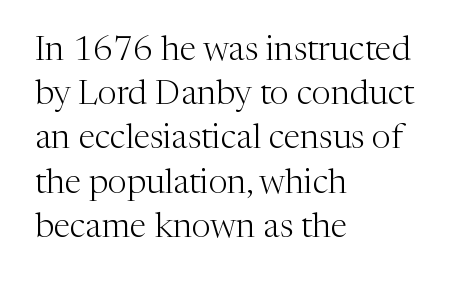
The image shows 34 px light serif type, upright; set left-aligned, normal line spacing (1.3x), normal letter spacing, not underlined; medium stroke contrast and a medium x-height.
